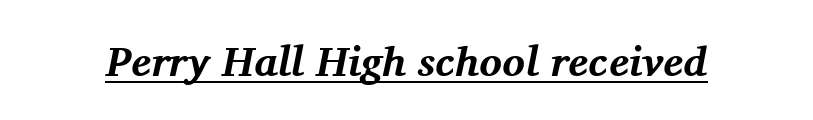
When letters slant like this, we call the style italic. In terms of letterform style, serifs are clearly present. This sample has the flowing, uneven cadence of proportional lettering. I'd describe the lettering as bold — thick and assertive. Here the glyphs are tracked normally, forming tight word shapes.
